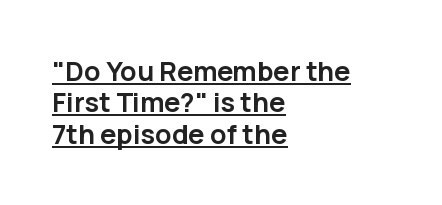
{"italic": "no", "bold": "yes", "underline": "yes", "align": "left", "line_spacing_ratio": 1.16, "letter_spacing": "normal", "letter_spacing_em": 0.0, "glyph_px": 27}
